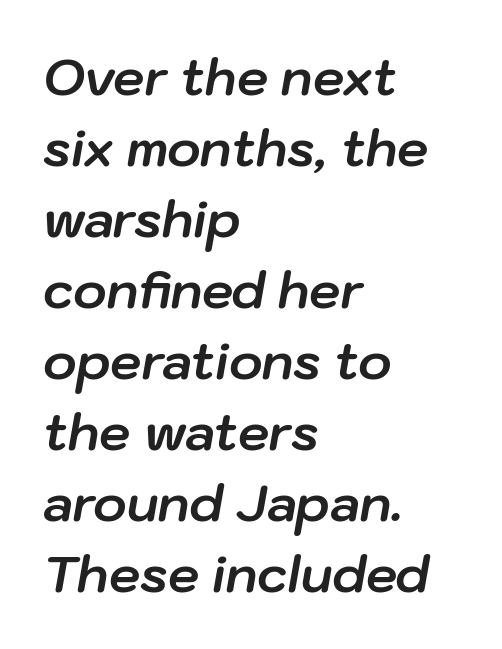
Compared with an ordinary text face, these strokes are far heavier — a full bold. The letters are slanted; this is an italic face. Here the designer chose a conventional face with non-uniform glyph widths. Baseline-to-baseline distance is the conventional proportion of letter height. Nobody touched the tracking dial on this one.
